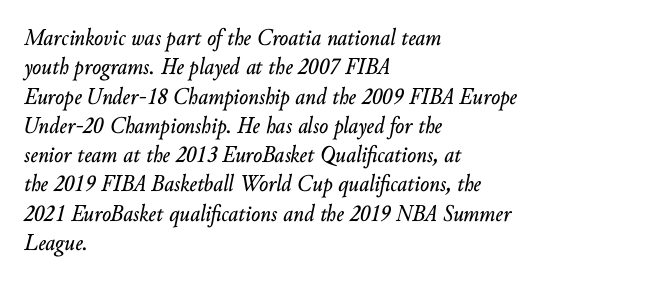
Just letters on the line, the space beneath them empty. In terms of letterspacing, this is plain default setting. Designer's note — italics engaged. Line starts are locked; line ends wander.
